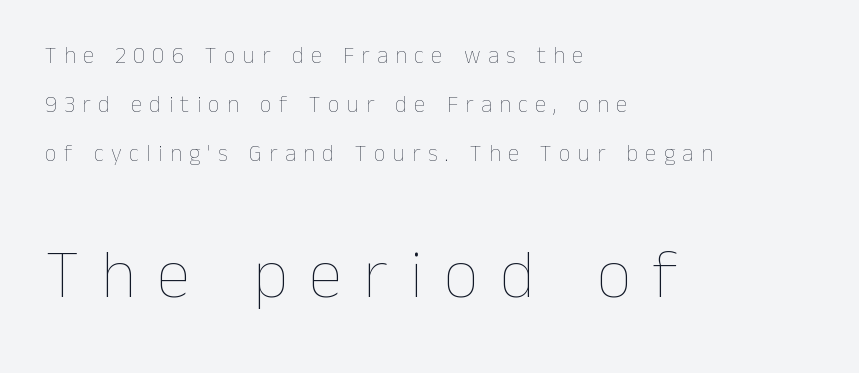
Q: Is the text bold? A: No.
Q: Is the text italic (slanted)? A: No, it is upright.
Q: Is the text underlined? A: No.
Q: How is the paragraph aligned? A: Left-aligned.
Q: Is the spacing between letters normal or unusually wide? A: Unusually wide.
Q: Is the spacing between lines tight, normal or loose? A: Loose.
Q: Which block of text is set in a larger size, the first (top) or the second (bottom)? A: The second (bottom) one.
Q: Width (condensed, normal, or wide)? A: Normal.
Q: Stroke contrast? A: Low.
Q: x-height? A: Medium.
Q: Monospaced? A: No.
